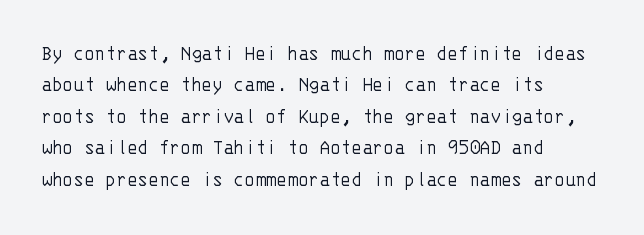
The line-height multiplier appears to be the usual default. The ragged edge is on the right, which tells us the setting is flush left. A typesetter would mark this as roman, not italic. This sample uses plain, unmodified letter spacing. No letter is thick-stroked: the sample isn't bold.
